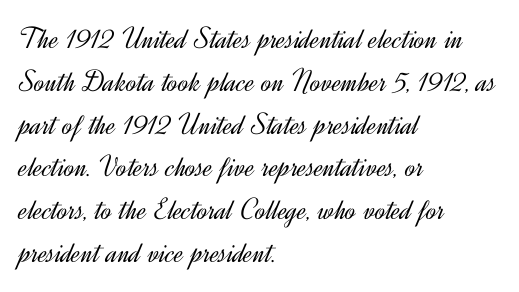
Each line starts at the same left margin while the right side varies. The typesetting does not lean heavy: it is not bold. Varying glyph widths throughout — classic text-font behaviour. One glance says typical: line gaps are just what's usual. Compared with typical body copy, the letter spacing here is the same.
